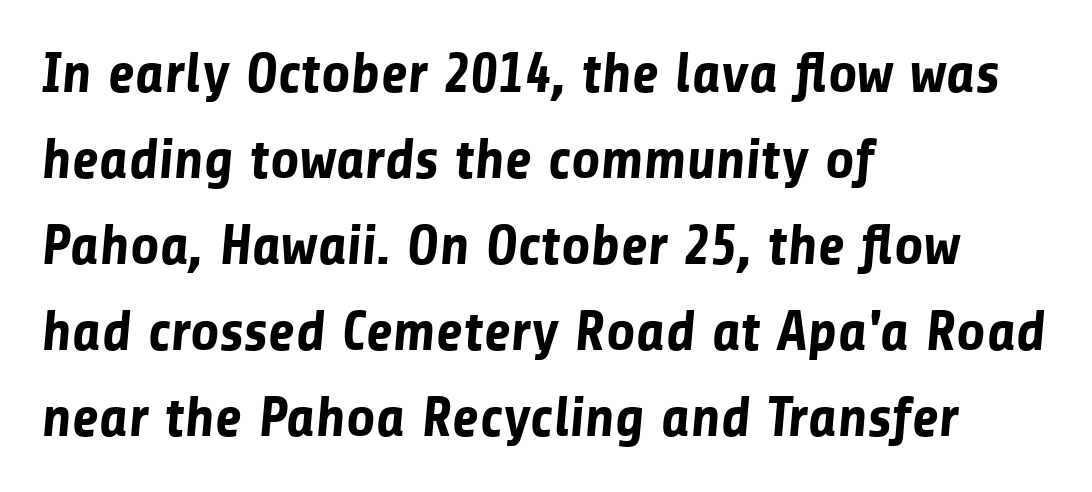
Is the letter spacing exaggerated? No — it looks like the ordinary default. The characters look thick and weighty, a clear bold. Beneath every word, the page is bare. Do the characters align in a grid? No, the font is proportional. Teacher's note: observe the even left margin — that is flush-left alignment. Stroke terminals: plain, sans-serif.
